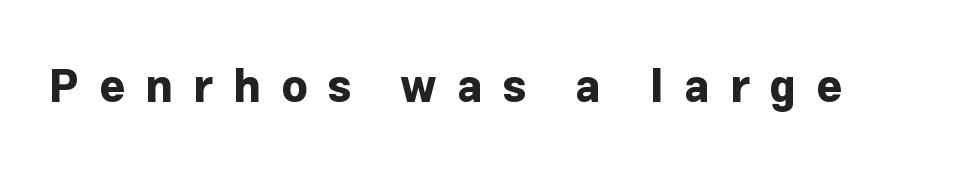
The image shows 45 px bold sans-serif type, upright; set unusually wide letter spacing (+0.44 em), not underlined; low stroke contrast and a medium x-height.
